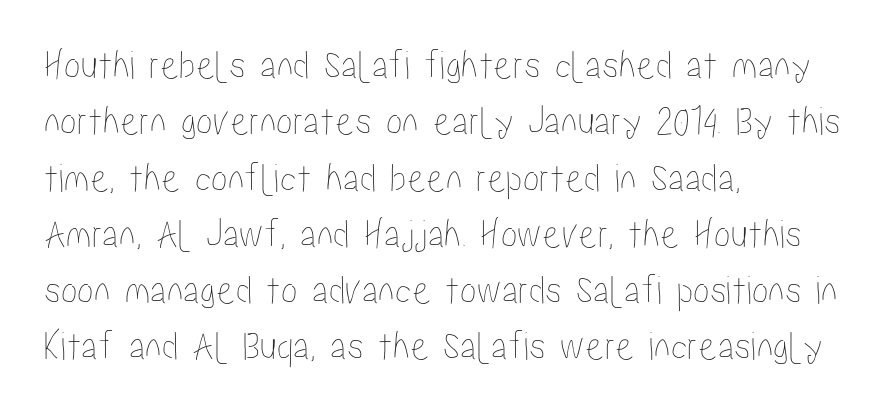
Q: Is the text italic (slanted)? A: No, it is upright.
Q: Is the text underlined? A: No.
Q: How is the paragraph aligned? A: Left-aligned.
Q: Is the spacing between letters normal or unusually wide? A: Normal.
Q: Is the spacing between lines tight, normal or loose? A: Normal.
Q: Width (condensed, normal, or wide)? A: Condensed.
Q: Stroke contrast? A: Low.
Q: x-height? A: Medium.
Q: Monospaced? A: No.
